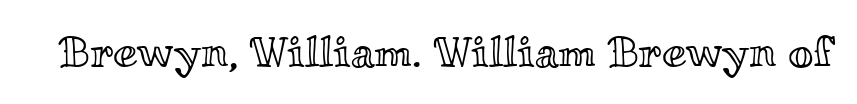
Check the space under the baseline: it is left empty. Compared with typical body copy, the letter spacing here is the same. Is this a fixed-width face? No — the glyphs have proportional, varying widths. Designer's note — italics off, roman on.
